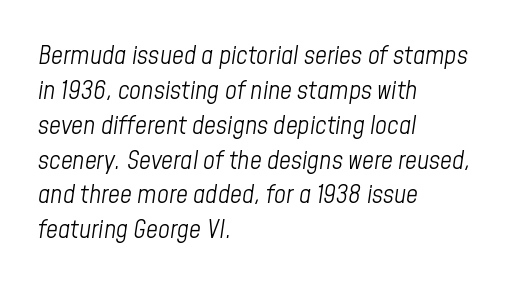
{"italic": "yes", "lean": "right", "slant_degrees": 8, "bold": "no", "underline": "no", "align": "left", "line_spacing": "normal", "line_spacing_ratio": 1.34, "letter_spacing": "normal", "letter_spacing_em": 0.0, "glyph_px": 26}
